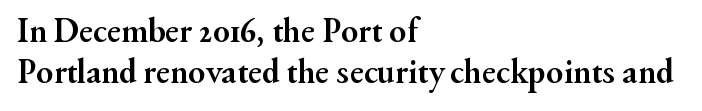
Q: Is the text bold? A: Yes.
Q: Is the text italic (slanted)? A: No, it is upright.
Q: Is the typeface a serif or a sans-serif typeface? A: Serif.
Q: Is the text underlined? A: No.
Q: How is the paragraph aligned? A: Left-aligned.
Q: Is the spacing between letters normal or unusually wide? A: Normal.
Q: Width (condensed, normal, or wide)? A: Normal.
Q: Stroke contrast? A: Medium.
Q: x-height? A: Small.
Q: Monospaced? A: No.
